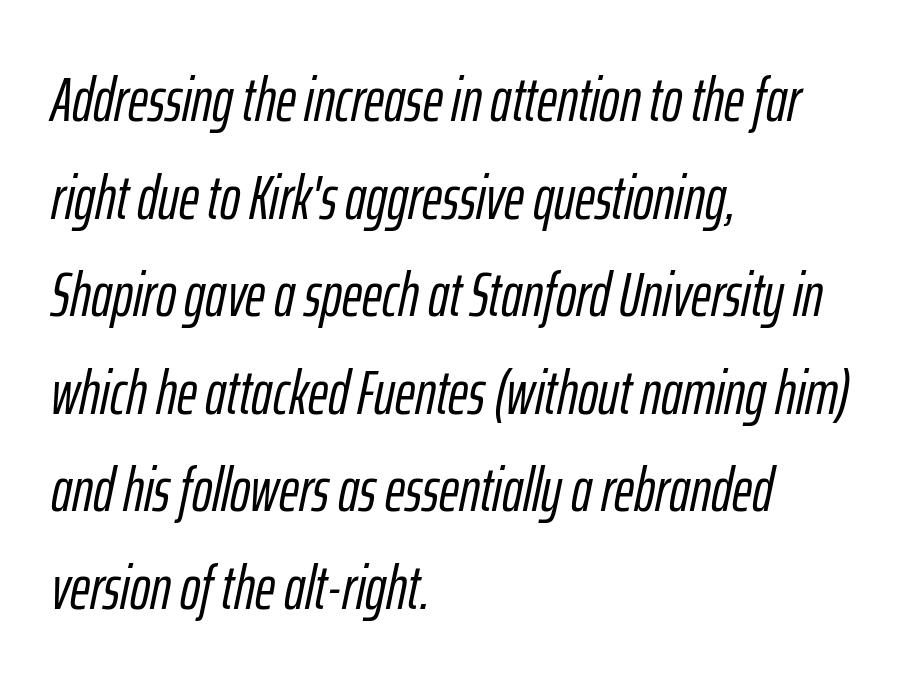
The image shows 61 px condensed type, italic (leaning right); set left-aligned, normal line spacing (1.6x), normal letter spacing, not underlined; low stroke contrast and a medium x-height.
